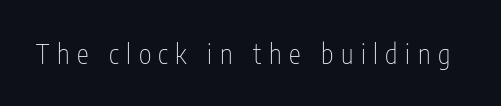
Q: Is the text bold? A: No.
Q: Is the text italic (slanted)? A: No, it is upright.
Q: Is the text underlined? A: No.
Q: Is the spacing between letters normal or unusually wide? A: Unusually wide.
